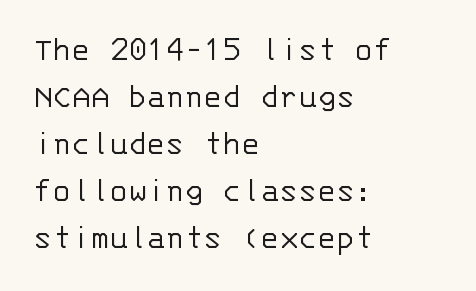
The image shows 35 px light sans-serif type, upright, monospaced; set left-aligned, normal line spacing (1.34x), normal letter spacing, not underlined; low stroke contrast and a large x-height.
